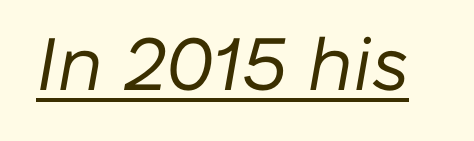
Inter-character spacing is left at the font's built-in metrics. The axis of the letterforms is tilted away from vertical. Think of a printed novel: that variable character pitch is what you see here. Is there an underline? Yes — a line sits under the letters. These glyphs show unthickened strokes, regular width or finer.
